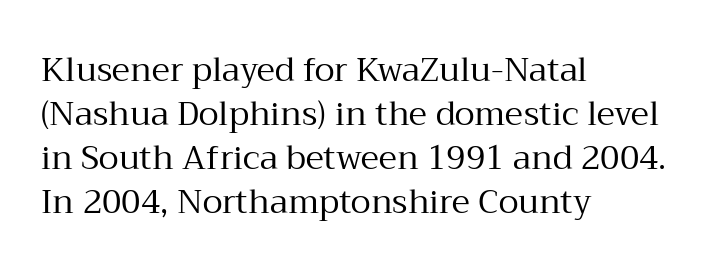
The image shows 33 px regular-weight serif type, upright; set left-aligned, normal line spacing (1.33x), normal letter spacing, not underlined; medium stroke contrast and a medium x-height.
